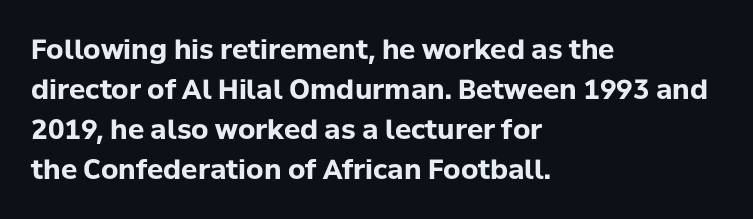
The image shows 27 px bold type, upright; set left-aligned, normal line spacing (1.48x), normal letter spacing, not underlined.
